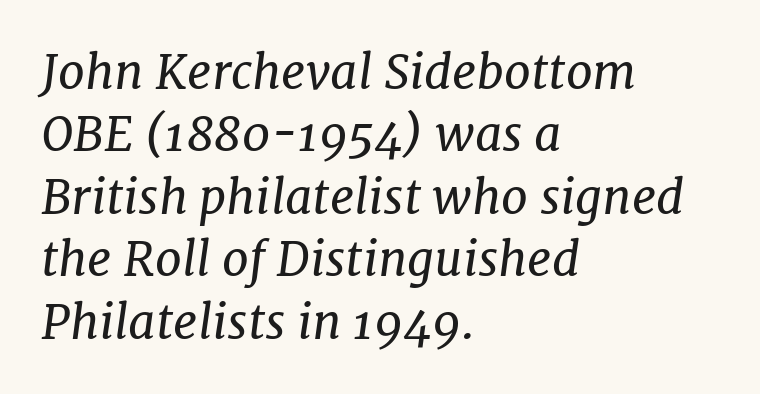
Q: Is the text bold? A: No.
Q: Is the text italic (slanted)? A: Yes, it leans right by about 7 degrees.
Q: Is the typeface a serif or a sans-serif typeface? A: Serif.
Q: Is the text underlined? A: No.
Q: How is the paragraph aligned? A: Left-aligned.
Q: Is the spacing between letters normal or unusually wide? A: Normal.
Q: Is the spacing between lines tight, normal or loose? A: Normal.
Q: Width (condensed, normal, or wide)? A: Normal.
Q: Stroke contrast? A: Low.
Q: x-height? A: Medium.
Q: Monospaced? A: No.
